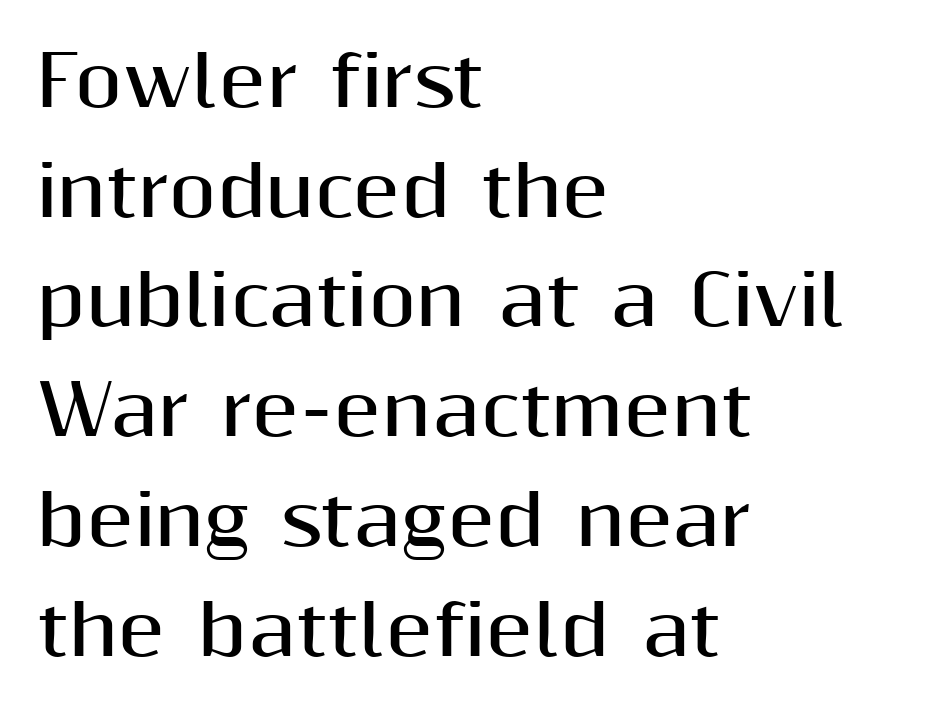
The image shows 69 px bold sans-serif type, upright; set left-aligned, normal line spacing (1.59x), normal letter spacing, not underlined; medium stroke contrast and a medium x-height.
